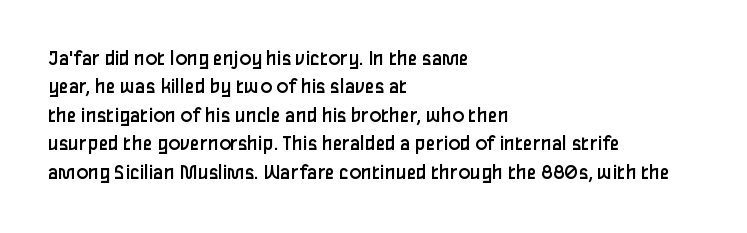
The image shows 22 px text type, upright; set left-aligned, normal line spacing (1.29x), normal letter spacing, not underlined.
